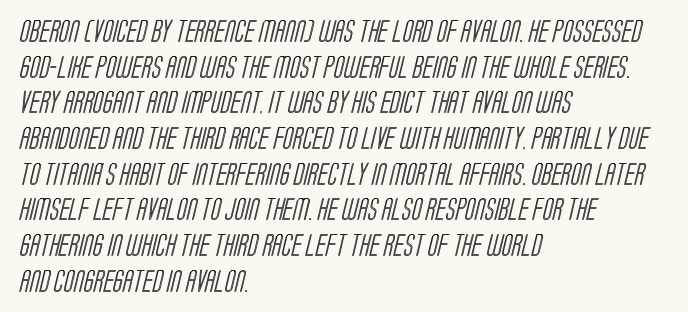
The image shows 23 px text type; set left-aligned, normal line spacing (1.55x), normal letter spacing, not underlined.
